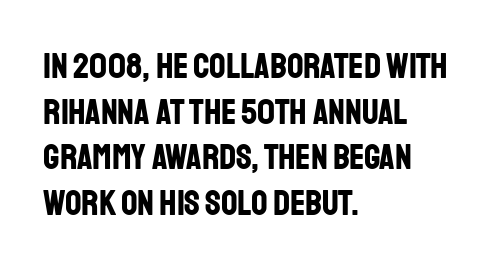
Q: Is the text bold? A: Yes.
Q: Is the text italic (slanted)? A: No, it is upright.
Q: Is the typeface a serif or a sans-serif typeface? A: Sans-serif.
Q: Is the text underlined? A: No.
Q: How is the paragraph aligned? A: Left-aligned.
Q: Is the spacing between letters normal or unusually wide? A: Normal.
Q: Is the spacing between lines tight, normal or loose? A: Normal.
Q: Width (condensed, normal, or wide)? A: Condensed.
Q: Stroke contrast? A: Low.
Q: x-height? A: Large.
Q: Monospaced? A: No.
